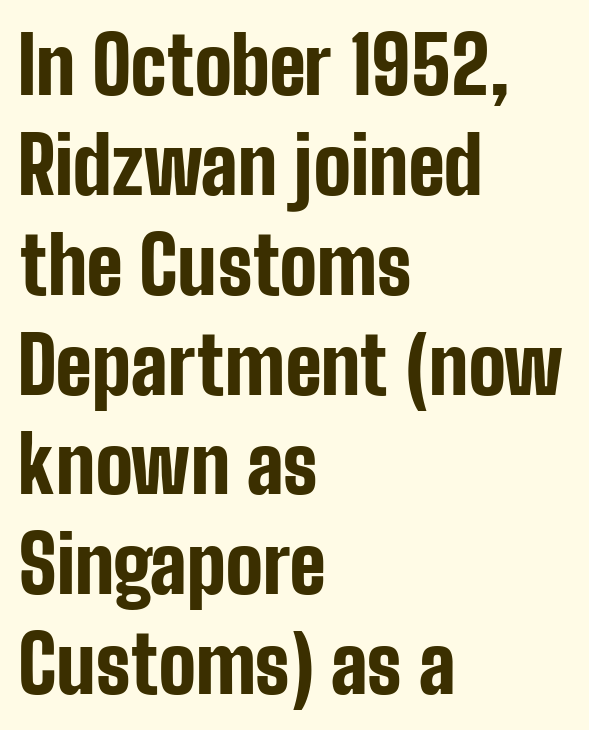
Descender tails drop into unmarked territory. The letters sit at their default tracking, neither squeezed nor spread. Students, observe: this is what conventionally led text looks like. The lettering holds an erect, upright posture throughout.
